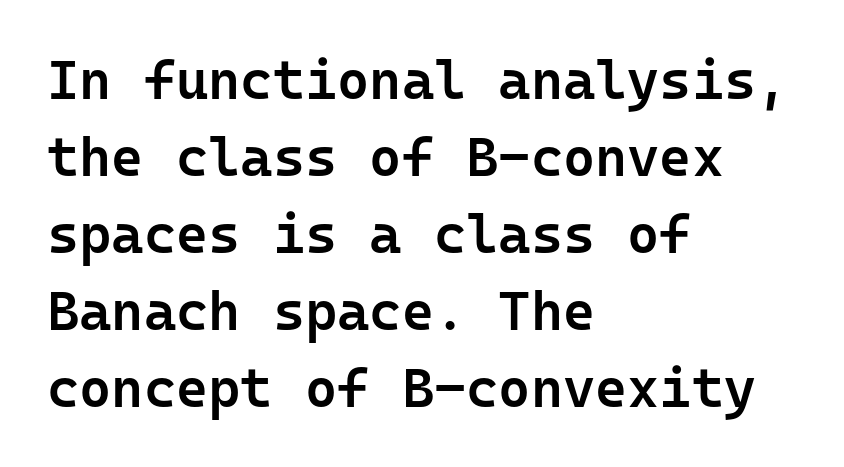
Q: Is the text bold? A: Semi-bold.
Q: Is the text italic (slanted)? A: No, it is upright.
Q: Is the typeface a serif or a sans-serif typeface? A: Sans-serif.
Q: Is the text underlined? A: No.
Q: How is the paragraph aligned? A: Left-aligned.
Q: Is the spacing between letters normal or unusually wide? A: Normal.
Q: Is the spacing between lines tight, normal or loose? A: Normal.
Q: Width (condensed, normal, or wide)? A: Normal.
Q: Stroke contrast? A: Low.
Q: x-height? A: Medium.
Q: Monospaced? A: Yes.
